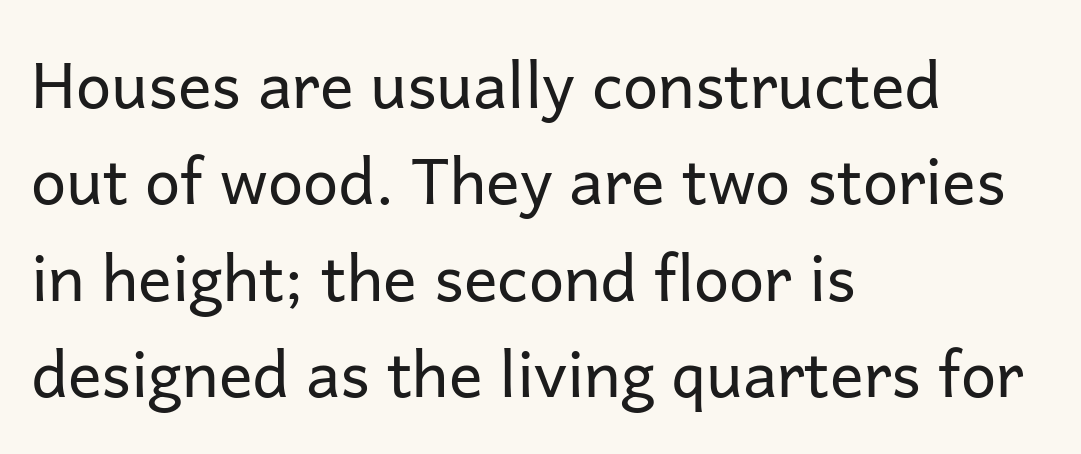
{"serif": "no", "italic": "no", "bold": "no", "weight": "regular", "width": "normal", "stroke_contrast": "low", "x_height": "medium", "monospaced": "no", "underline": "no", "align": "left", "line_spacing": "normal", "line_spacing_ratio": 1.53, "letter_spacing": "normal", "letter_spacing_em": 0.0, "glyph_px": 63}
